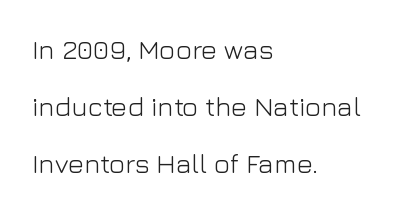
Q: Is the text bold? A: No.
Q: Is the text italic (slanted)? A: No, it is upright.
Q: Is the text underlined? A: No.
Q: How is the paragraph aligned? A: Left-aligned.
Q: Is the spacing between letters normal or unusually wide? A: Normal.
Q: Is the spacing between lines tight, normal or loose? A: Loose.
